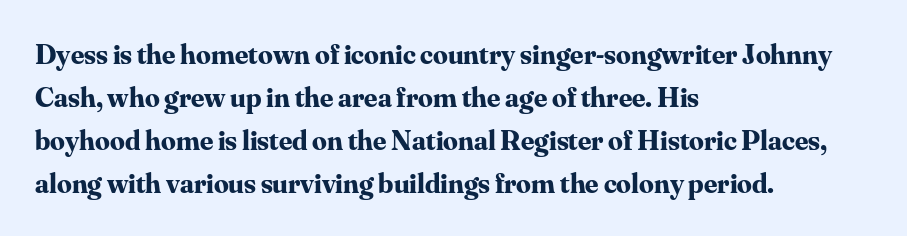
The image shows 29 px bold serif type, upright; set left-aligned, normal line spacing (1.48x), normal letter spacing, not underlined; medium stroke contrast and a small x-height.
